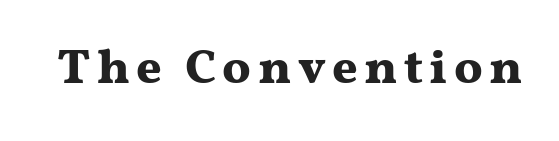
Every letter is thick-stroked: bold, no question. Character widths vary here, with narrow letters taking less room than wide ones. Letters rest on an invisible, unmarked baseline. These lines were composed using upright roman letters. The font family rendered here belongs to the serif group.
